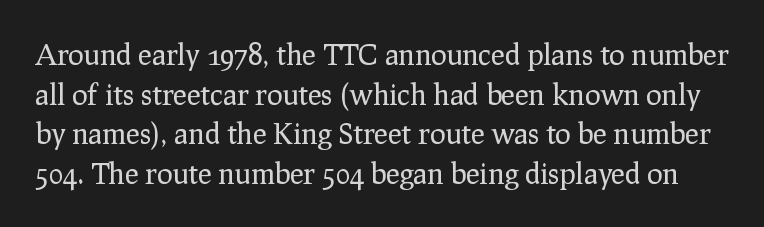
Q: Is the text bold? A: No.
Q: Is the text italic (slanted)? A: No, it is upright.
Q: Is the typeface a serif or a sans-serif typeface? A: Serif.
Q: Is the text underlined? A: No.
Q: Is the spacing between letters normal or unusually wide? A: Normal.
Q: Is the spacing between lines tight, normal or loose? A: Normal.
Q: Width (condensed, normal, or wide)? A: Normal.
Q: Stroke contrast? A: Low.
Q: x-height? A: Medium.
Q: Monospaced? A: No.
